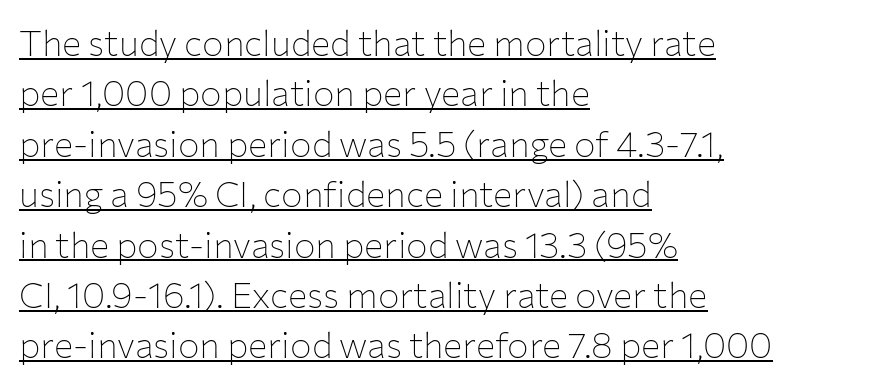
A typesetter would mark this as roman, not italic. Note: no serifs on the glyphs. The passage is arranged the way most books set body copy — flush left. Character widths vary here, with narrow letters taking less room than wide ones. The space between consecutive lines is moderate.
